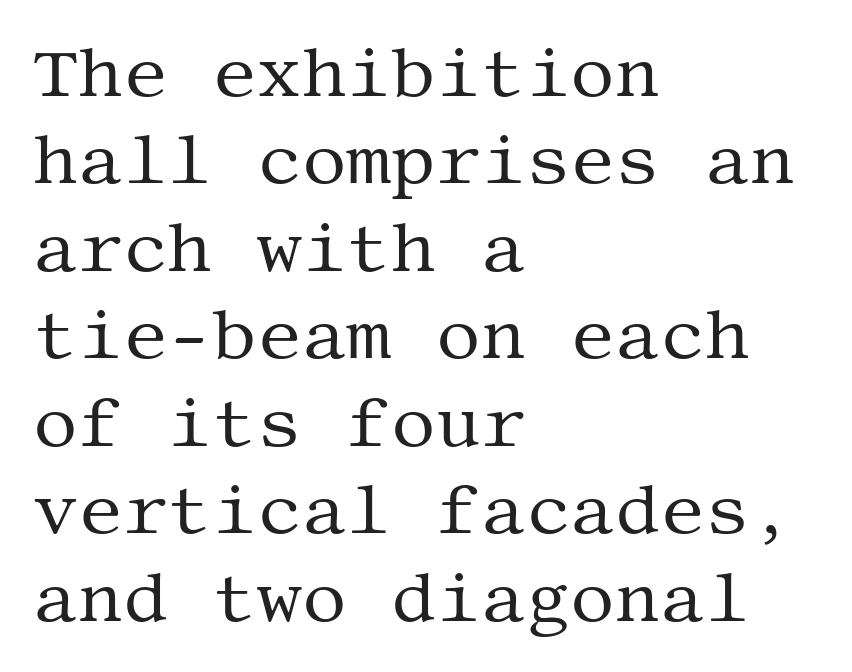
{"serif": "yes", "italic": "no", "bold": "no", "weight": "regular", "width": "normal", "stroke_contrast": "medium", "x_height": "large", "underline": "no", "align": "left", "line_spacing": "normal", "line_spacing_ratio": 1.25, "letter_spacing": "normal", "letter_spacing_em": 0.0, "glyph_px": 70}
